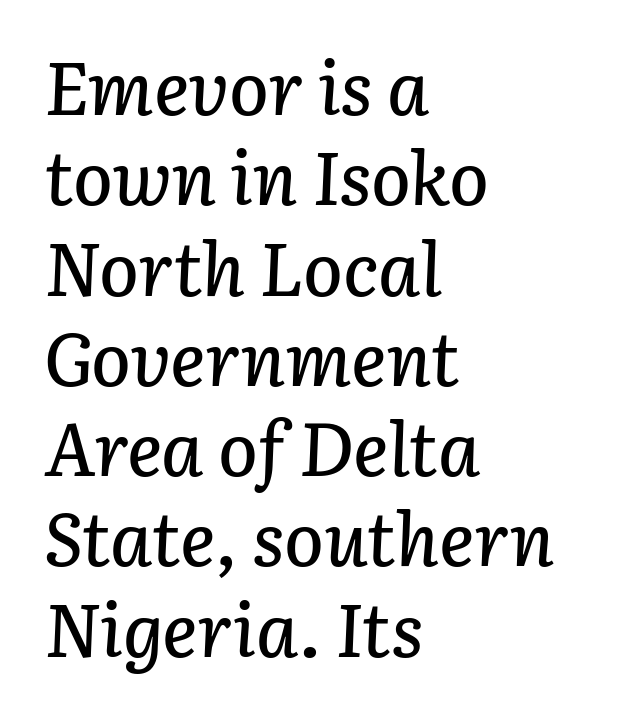
{"italic": "yes", "lean": "right", "slant_degrees": 3, "width": "normal", "stroke_contrast": "low", "x_height": "medium", "monospaced": "no", "underline": "no", "align": "left", "line_spacing_ratio": 1.22, "letter_spacing": "normal", "letter_spacing_em": 0.0, "glyph_px": 74}
